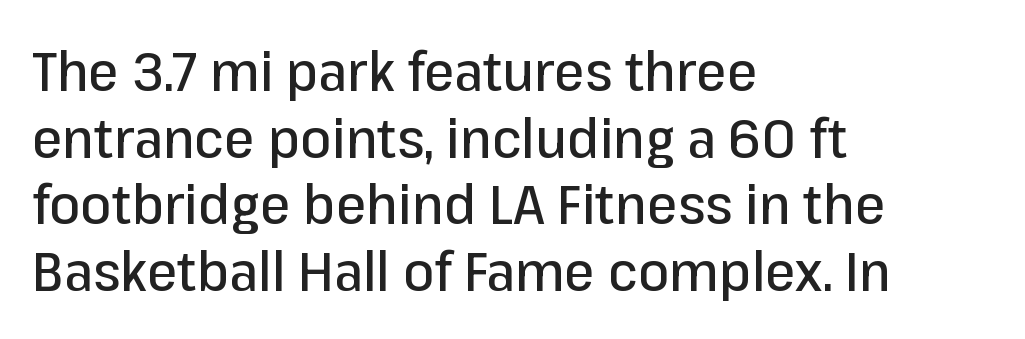
{"serif": "no", "italic": "no", "width": "normal", "stroke_contrast": "low", "x_height": "medium", "monospaced": "no", "underline": "no", "align": "left", "line_spacing_ratio": 1.21, "letter_spacing": "normal", "letter_spacing_em": 0.0, "glyph_px": 55}
